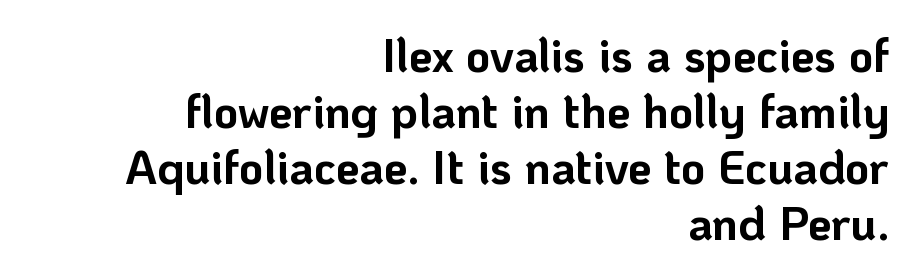
The image shows 47 px bold sans-serif type, upright; set right-aligned, line spacing 1.19x, normal letter spacing, not underlined; low stroke contrast and a medium x-height.
